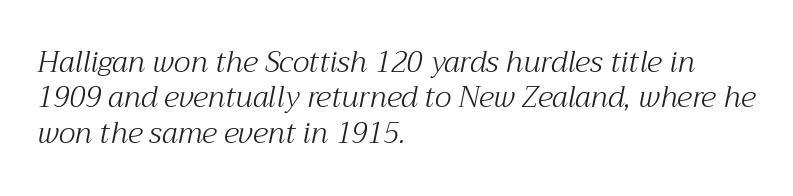
Q: Is the text bold? A: No.
Q: Is the text italic (slanted)? A: Yes, it leans right by about 12 degrees.
Q: Is the typeface a serif or a sans-serif typeface? A: Serif.
Q: Is the text underlined? A: No.
Q: How is the paragraph aligned? A: Left-aligned.
Q: Is the spacing between letters normal or unusually wide? A: Normal.
Q: Width (condensed, normal, or wide)? A: Normal.
Q: Stroke contrast? A: Medium.
Q: x-height? A: Medium.
Q: Monospaced? A: No.
